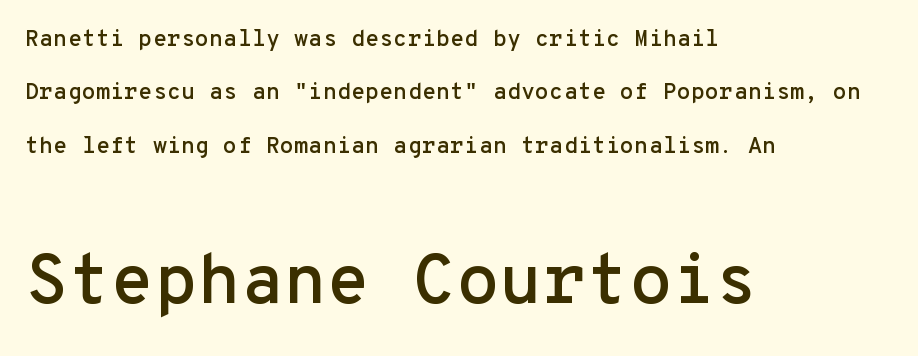
{"serif": "no", "italic": "no", "width": "normal", "stroke_contrast": "low", "x_height": "medium", "monospaced": "yes", "underline": "no", "align": "left", "line_spacing": "loose", "line_spacing_ratio": 2.32, "letter_spacing": "normal", "letter_spacing_em": 0.0, "larger_block": "second", "size_ratio": 3.04, "glyph_px": 70}
